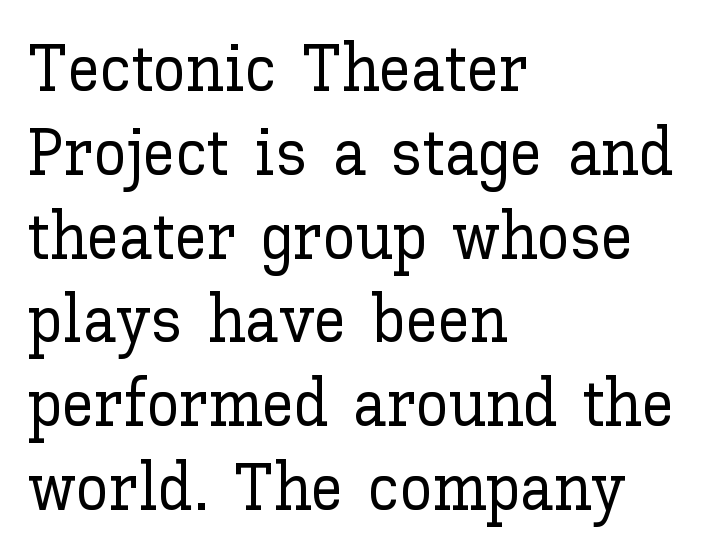
{"italic": "no", "width": "normal", "stroke_contrast": "low", "x_height": "medium", "monospaced": "no", "underline": "no", "align": "left", "line_spacing": "normal", "line_spacing_ratio": 1.27, "letter_spacing": "normal", "letter_spacing_em": 0.0, "glyph_px": 66}
